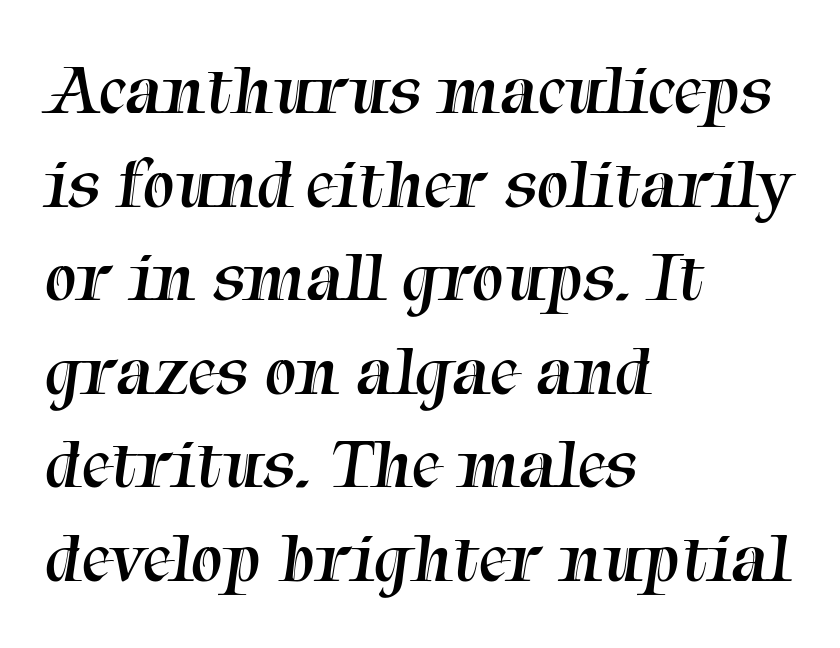
The image shows 72 px regular-weight serif type; set left-aligned, normal line spacing (1.3x), normal letter spacing, not underlined; medium stroke contrast and a medium x-height.
